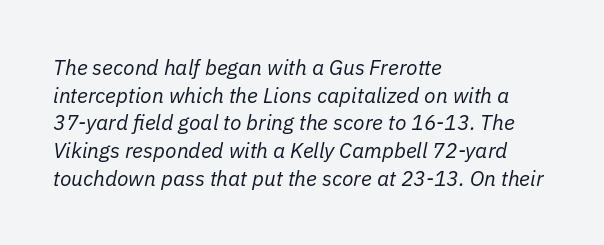
The image shows 21 px text type, italic (leaning right); set left-aligned, normal line spacing (1.32x), normal letter spacing, not underlined.
